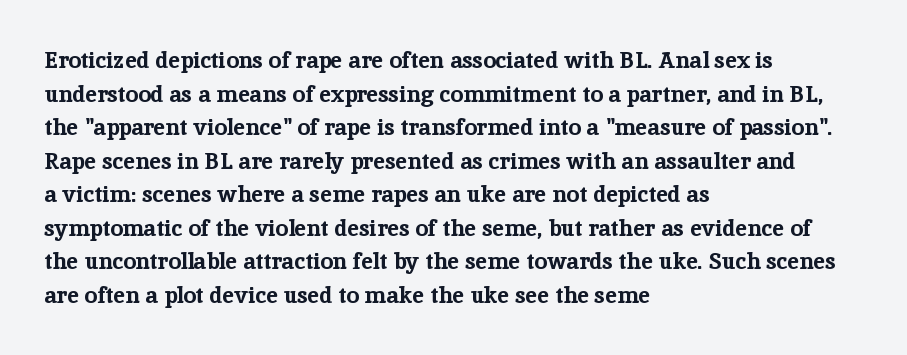
The image shows 23 px bold type, upright; set left-aligned, normal line spacing (1.46x), normal letter spacing, not underlined.
